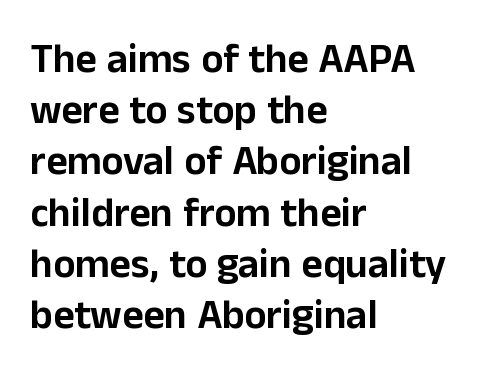
The image shows 41 px sans-serif type, upright; set left-aligned, normal line spacing (1.25x), normal letter spacing, not underlined; low stroke contrast and a medium x-height.
